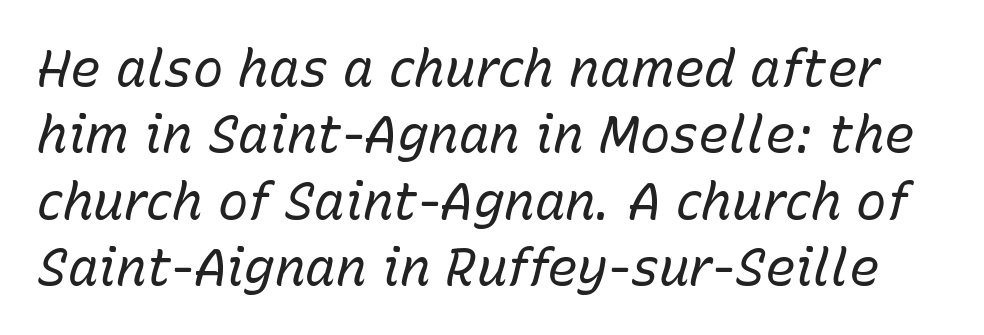
{"italic": "yes", "lean": "right", "slant_degrees": 15, "bold": "no", "weight": "regular", "width": "normal", "stroke_contrast": "low", "x_height": "medium", "monospaced": "no", "underline": "no", "line_spacing": "normal", "line_spacing_ratio": 1.3, "letter_spacing": "normal", "letter_spacing_em": 0.0, "glyph_px": 51}
